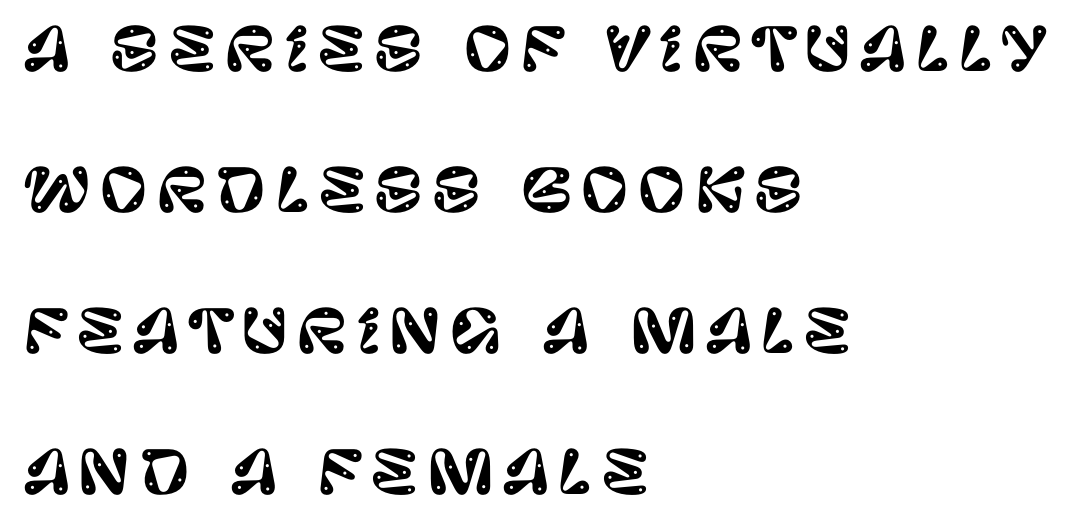
The image shows 59 px sans-serif type; set left-aligned, loose line spacing (2.39x), not underlined; low stroke contrast and a large x-height.
